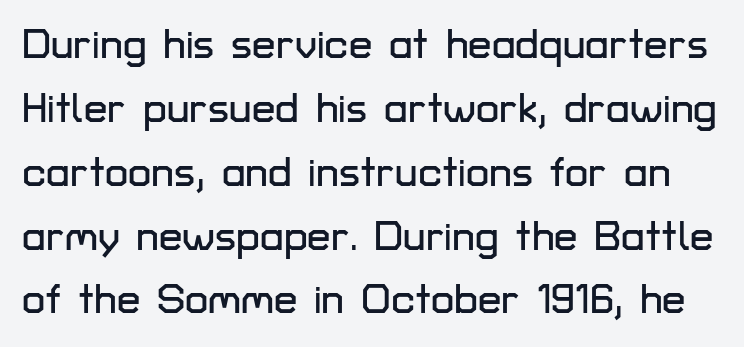
The image shows 42 px sans-serif type, upright; set normal line spacing (1.52x), normal letter spacing, not underlined; low stroke contrast and a medium x-height.
